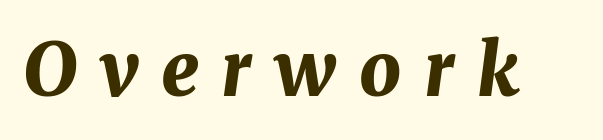
Q: Is the text bold? A: Yes.
Q: Is the text italic (slanted)? A: Yes, it leans right by about 7 degrees.
Q: Is the text underlined? A: No.
Q: Is the spacing between letters normal or unusually wide? A: Unusually wide.
Q: Width (condensed, normal, or wide)? A: Normal.
Q: Stroke contrast? A: Medium.
Q: x-height? A: Medium.
Q: Monospaced? A: No.
